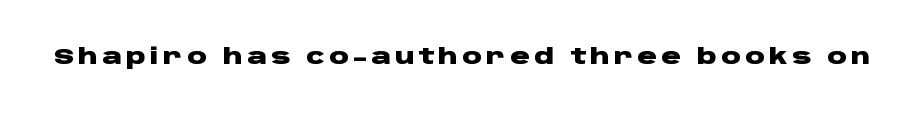
Weight check: bold — yes, fully. Rule under the text: the space is simply empty. Quick note: not italic, upright.
